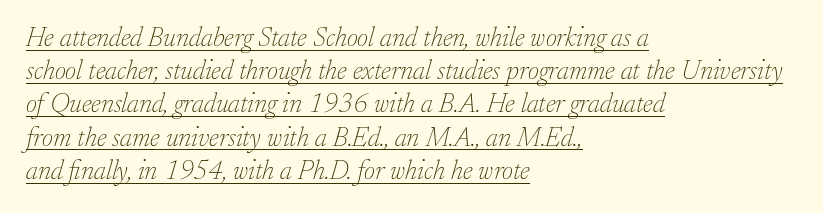
The image shows 27 px text type, italic (leaning right); set left-aligned, line spacing 1.23x, normal letter spacing, underlined.
